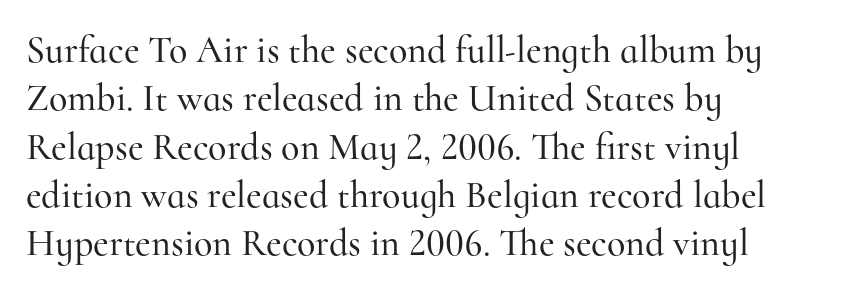
A bare baseline throughout the passage. Unlike italic type, these characters show no tilt at all. Proportional: the letters do not fall into vertical columns. This sample uses a serif face.
